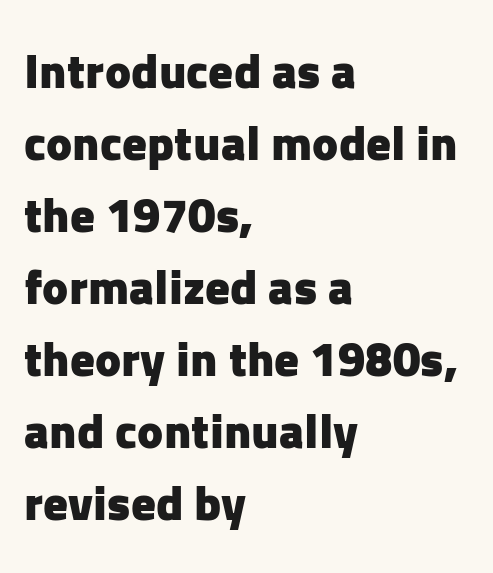
Q: Is the text bold? A: Yes.
Q: Is the text italic (slanted)? A: No, it is upright.
Q: Is the typeface a serif or a sans-serif typeface? A: Sans-serif.
Q: Is the text underlined? A: No.
Q: How is the paragraph aligned? A: Left-aligned.
Q: Is the spacing between letters normal or unusually wide? A: Normal.
Q: Is the spacing between lines tight, normal or loose? A: Normal.
Q: Width (condensed, normal, or wide)? A: Normal.
Q: Stroke contrast? A: Low.
Q: x-height? A: Medium.
Q: Monospaced? A: No.
